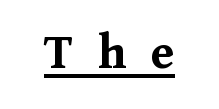
The type family on display is of the serif kind. You could not count columns in this text — the font is proportionally spaced. Its strokes are broad and dark, the hallmark of bold type. Compared with typical body copy, the letter spacing here is much looser. Decoration check: the copy is underlined. Every character sits straight up, as roman type does.
